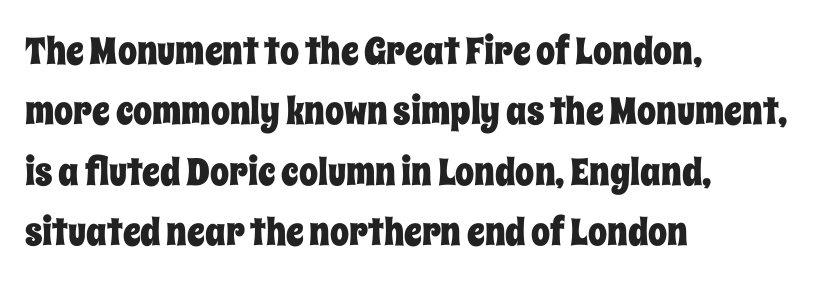
Q: Is the text italic (slanted)? A: No, it is upright.
Q: Is the text underlined? A: No.
Q: How is the paragraph aligned? A: Left-aligned.
Q: Is the spacing between letters normal or unusually wide? A: Normal.
Q: Is the spacing between lines tight, normal or loose? A: Normal.
Q: Width (condensed, normal, or wide)? A: Condensed.
Q: Stroke contrast? A: Low.
Q: x-height? A: Large.
Q: Monospaced? A: No.
